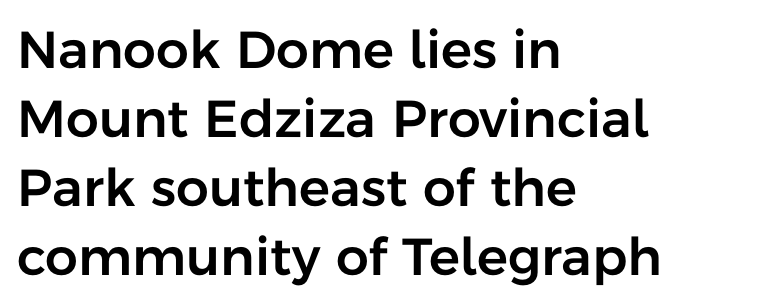
{"serif": "no", "italic": "no", "width": "normal", "stroke_contrast": "low", "x_height": "medium", "monospaced": "no", "underline": "no", "align": "left", "line_spacing": "normal", "line_spacing_ratio": 1.33, "letter_spacing": "normal", "letter_spacing_em": 0.0, "glyph_px": 52}
